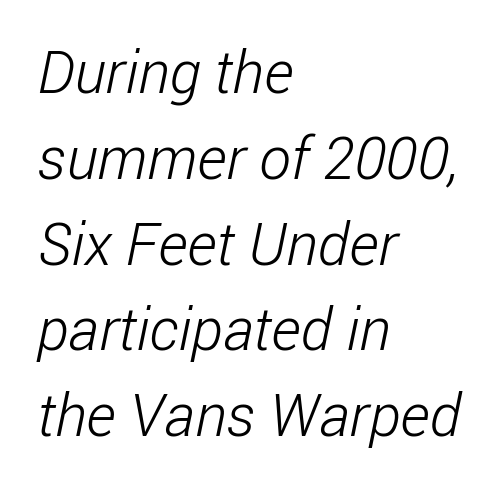
The image shows 60 px light, condensed sans-serif type; set left-aligned, normal line spacing (1.43x), normal letter spacing, not underlined; low stroke contrast and a medium x-height.
